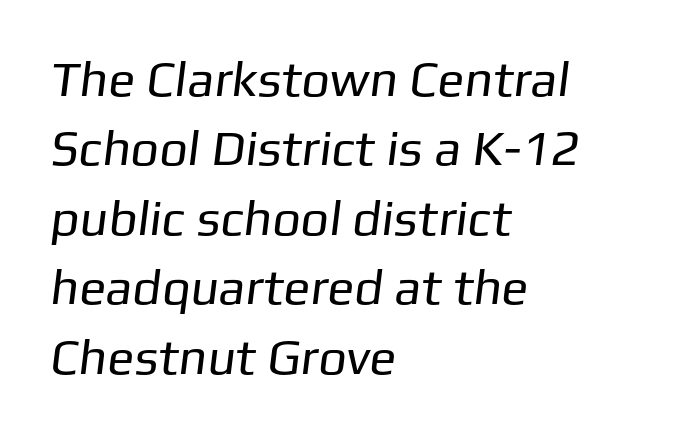
{"serif": "no", "bold": "no", "weight": "regular", "width": "normal", "stroke_contrast": "low", "x_height": "medium", "monospaced": "no", "underline": "no", "align": "left", "line_spacing": "normal", "line_spacing_ratio": 1.39, "letter_spacing": "normal", "letter_spacing_em": 0.0, "glyph_px": 50}
